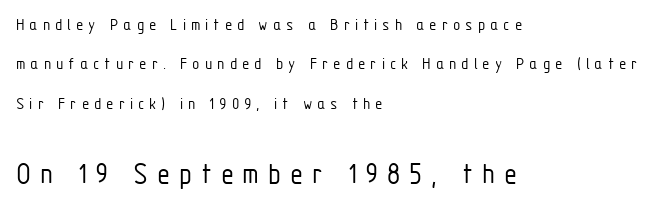
Leftover space on each line is placed entirely after the last word. Leading: increased. The face used here is proportionally spaced, like ordinary book or web type. Beneath every word, the page is bare. You could only call the tracking loose — the letters float apart.
